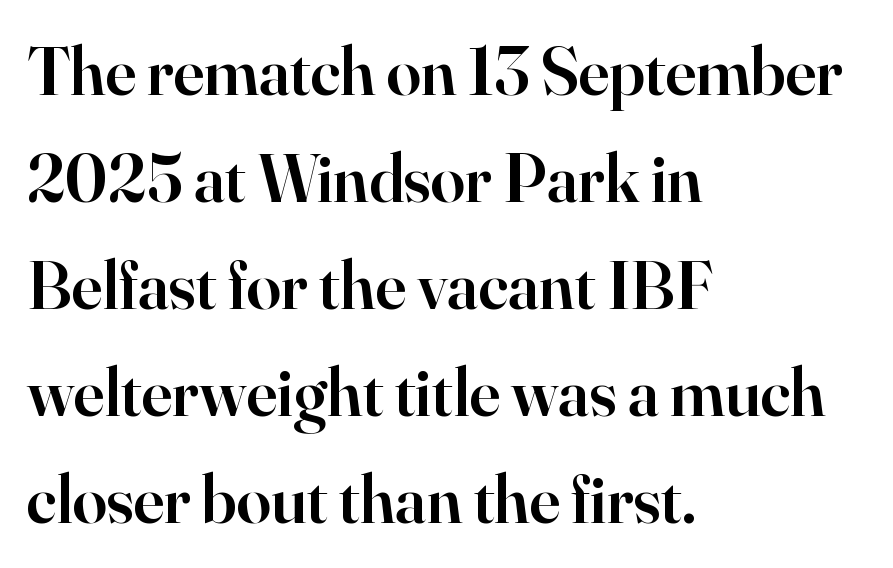
The image shows 69 px semibold serif type, upright; set left-aligned, normal line spacing (1.55x), normal letter spacing, not underlined; high stroke contrast and a small x-height.
